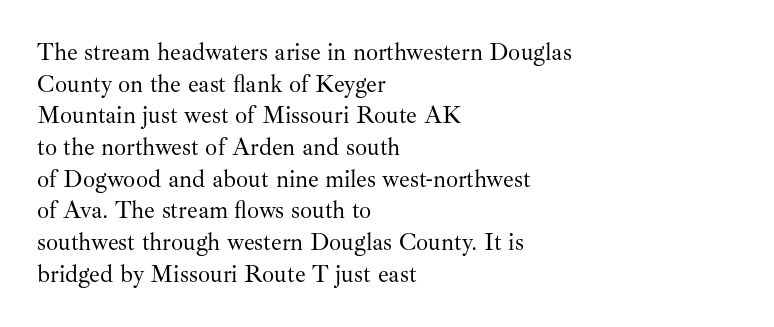
Q: Is the text bold? A: No.
Q: Is the text italic (slanted)? A: No, it is upright.
Q: Is the text underlined? A: No.
Q: How is the paragraph aligned? A: Left-aligned.
Q: Is the spacing between letters normal or unusually wide? A: Normal.
Q: Is the spacing between lines tight, normal or loose? A: Normal.
